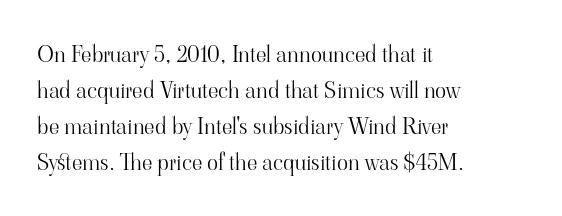
{"italic": "no", "bold": "no", "underline": "no", "align": "left", "line_spacing": "normal", "line_spacing_ratio": 1.56, "letter_spacing": "normal", "letter_spacing_em": 0.0, "glyph_px": 23}
